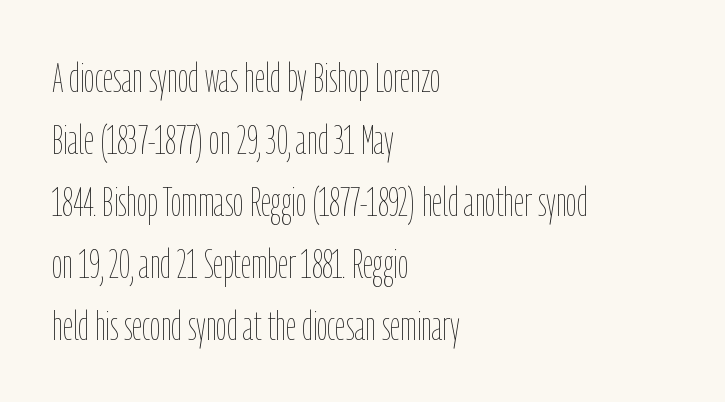
The image shows 41 px thin, condensed type, upright; set left-aligned, normal line spacing (1.51x), normal letter spacing, not underlined; low stroke contrast and a medium x-height.
